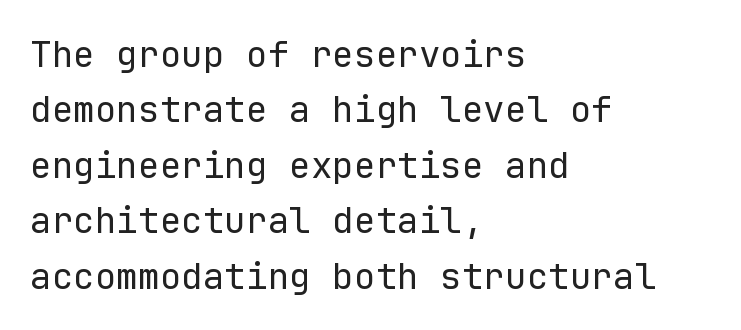
The image shows 36 px regular-weight sans-serif type, upright, monospaced; set left-aligned, normal line spacing (1.54x), normal letter spacing, not underlined; low stroke contrast and a medium x-height.
